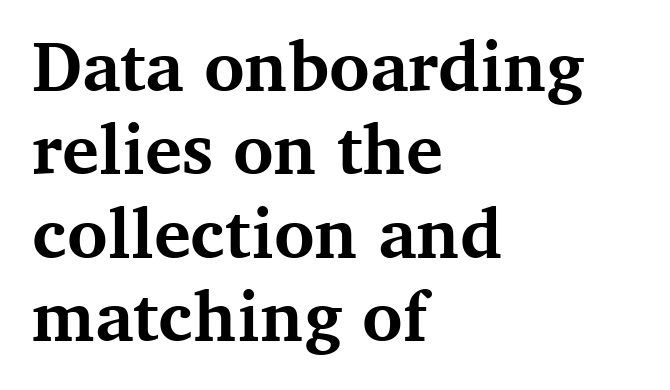
The image shows 69 px bold serif type, upright; set left-aligned, line spacing 1.21x, normal letter spacing, not underlined; medium stroke contrast and a medium x-height.
